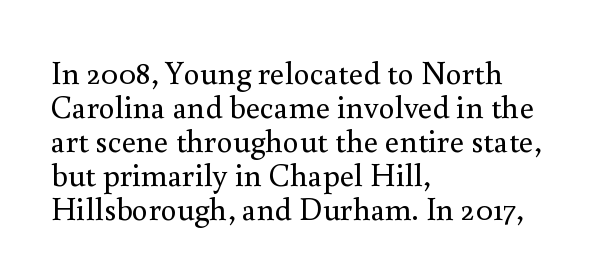
The image shows 32 px regular-weight serif type, upright; set left-aligned, tight line spacing (1.06x), normal letter spacing, not underlined; medium stroke contrast and a small x-height.
